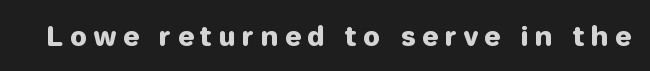
Q: Is the text italic (slanted)? A: No, it is upright.
Q: Is the text underlined? A: No.
Q: Is the spacing between letters normal or unusually wide? A: Unusually wide.
